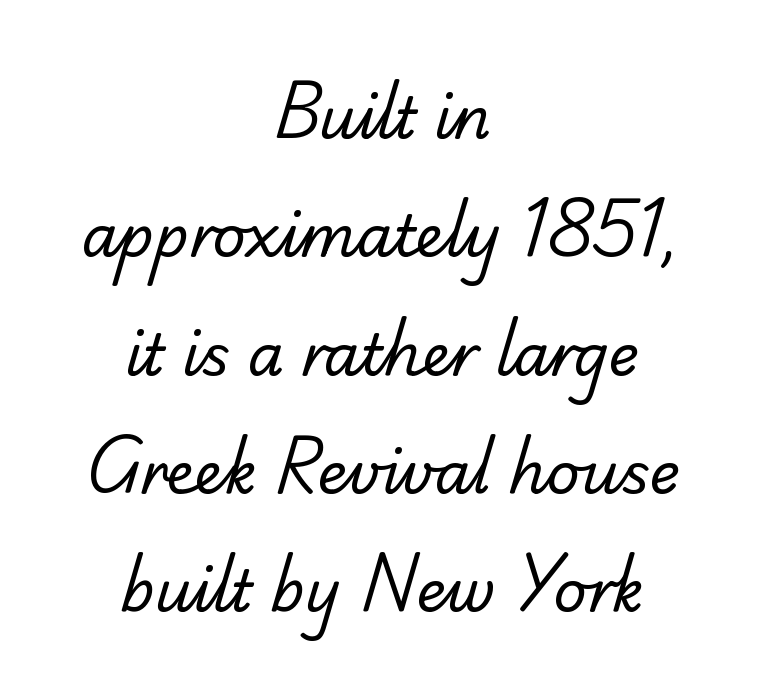
{"serif": "no", "bold": "no", "weight": "regular", "width": "normal", "stroke_contrast": "low", "x_height": "small", "monospaced": "no", "underline": "no", "align": "center", "line_spacing": "loose", "line_spacing_ratio": 2.04, "letter_spacing": "normal", "letter_spacing_em": 0.0, "glyph_px": 58}
